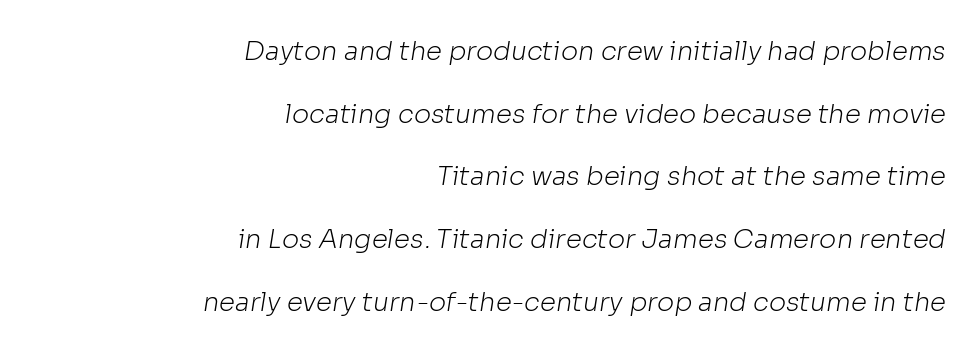
{"bold": "no", "underline": "no", "align": "right", "line_spacing": "loose", "line_spacing_ratio": 2.41, "letter_spacing": "normal", "letter_spacing_em": 0.0, "glyph_px": 26}
